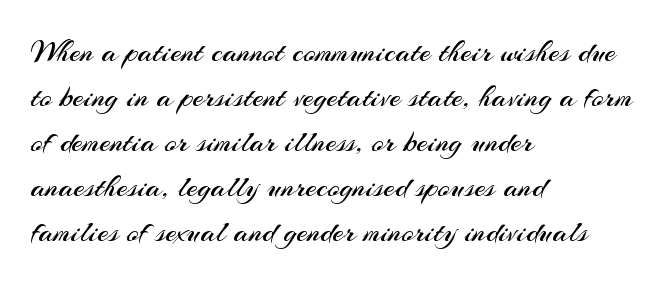
Q: Is the text bold? A: No.
Q: Is the text italic (slanted)? A: Yes.
Q: Is the typeface a serif or a sans-serif typeface? A: Sans-serif.
Q: Is the text underlined? A: No.
Q: How is the paragraph aligned? A: Left-aligned.
Q: Is the spacing between letters normal or unusually wide? A: Normal.
Q: Is the spacing between lines tight, normal or loose? A: Normal.
Q: Width (condensed, normal, or wide)? A: Normal.
Q: Stroke contrast? A: Medium.
Q: x-height? A: Small.
Q: Monospaced? A: No.
